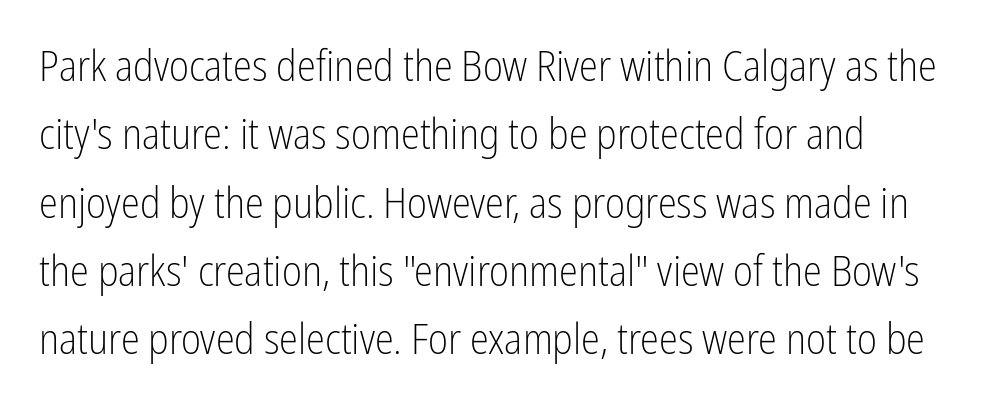
Q: Is the text bold? A: No.
Q: Is the text italic (slanted)? A: No, it is upright.
Q: Is the typeface a serif or a sans-serif typeface? A: Sans-serif.
Q: Is the text underlined? A: No.
Q: How is the paragraph aligned? A: Left-aligned.
Q: Is the spacing between letters normal or unusually wide? A: Normal.
Q: Is the spacing between lines tight, normal or loose? A: Normal.
Q: Width (condensed, normal, or wide)? A: Condensed.
Q: Stroke contrast? A: Low.
Q: x-height? A: Medium.
Q: Monospaced? A: No.
